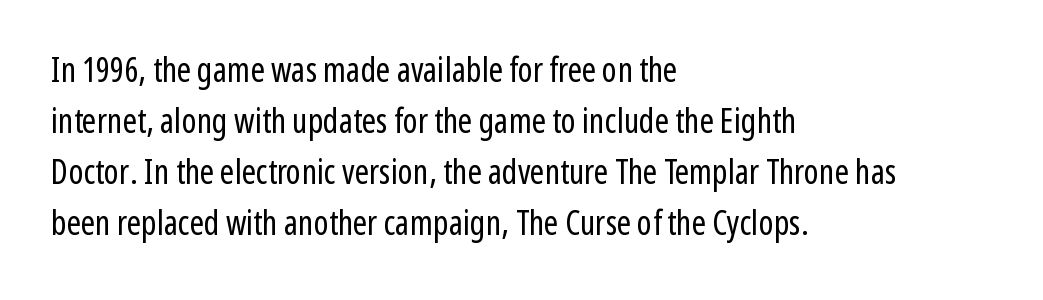
{"serif": "no", "italic": "no", "bold": "no", "weight": "regular", "width": "condensed", "stroke_contrast": "low", "x_height": "medium", "monospaced": "no", "underline": "no", "align": "left", "line_spacing": "normal", "line_spacing_ratio": 1.5, "letter_spacing": "normal", "letter_spacing_em": 0.0, "glyph_px": 34}
